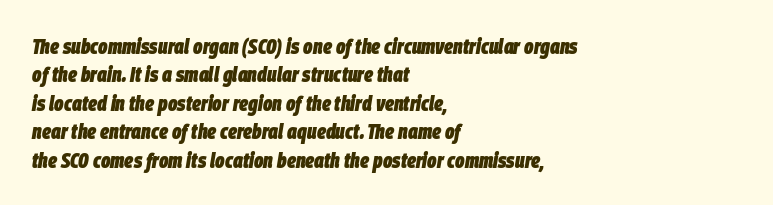
{"italic": "yes", "lean": "right", "slant_degrees": 9, "bold": "yes", "underline": "no", "align": "left", "line_spacing": "normal", "line_spacing_ratio": 1.29, "letter_spacing": "normal", "letter_spacing_em": 0.0, "glyph_px": 22}
